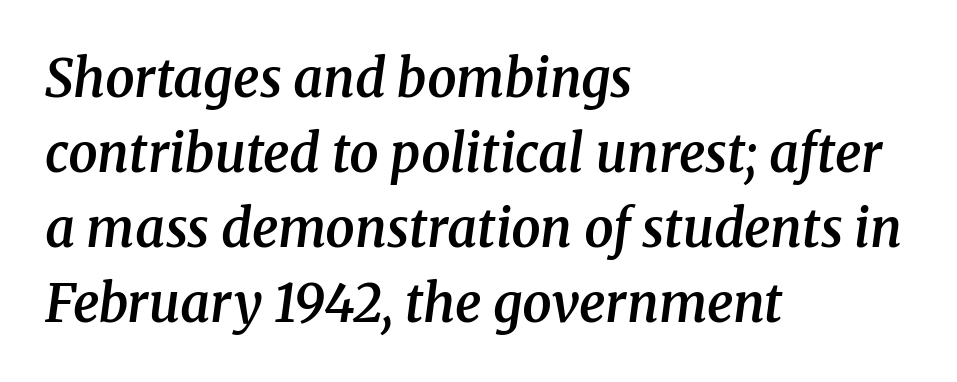
Q: Is the text bold? A: Semi-bold.
Q: Is the text italic (slanted)? A: Yes, it leans right by about 8 degrees.
Q: Is the typeface a serif or a sans-serif typeface? A: Serif.
Q: Is the text underlined? A: No.
Q: How is the paragraph aligned? A: Left-aligned.
Q: Is the spacing between letters normal or unusually wide? A: Normal.
Q: Is the spacing between lines tight, normal or loose? A: Normal.
Q: Width (condensed, normal, or wide)? A: Normal.
Q: Stroke contrast? A: Medium.
Q: x-height? A: Medium.
Q: Monospaced? A: No.
